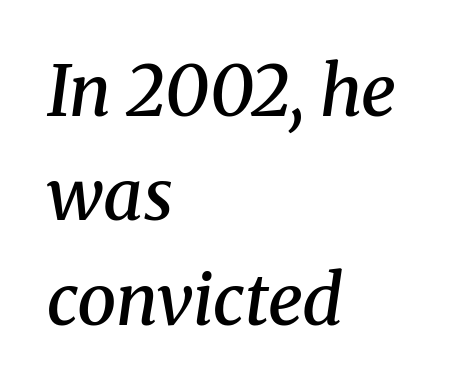
The image shows 70 px semibold serif type, italic (leaning right); set left-aligned, normal line spacing (1.49x), normal letter spacing, not underlined; medium stroke contrast and a medium x-height.
